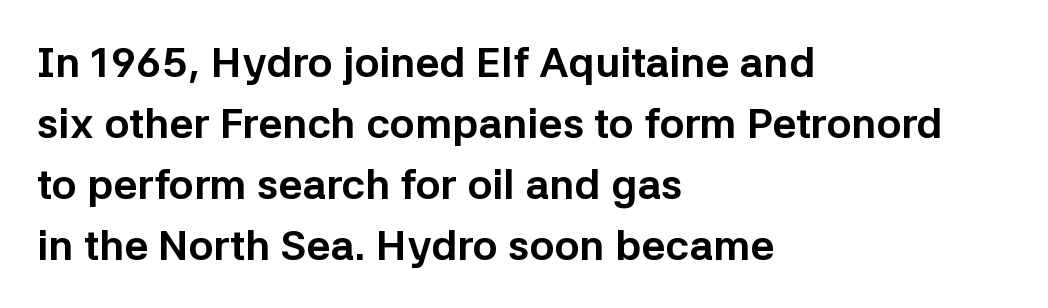
Vertical strokes here are truly vertical. These lines sit exactly where default settings would place them. Notice how the passage keeps a crisp vertical edge on the left only. Nothing unusual about the tracking: characters are spaced as the font intends. The characters display no serif detailing; their extremities are plain. Descenders are the only things crossing below the line.
